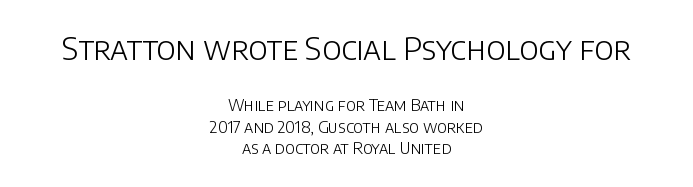
Q: Is the text bold? A: No.
Q: Is the text italic (slanted)? A: No, it is upright.
Q: Is the typeface a serif or a sans-serif typeface? A: Sans-serif.
Q: Is the text underlined? A: No.
Q: How is the paragraph aligned? A: Centered.
Q: Is the spacing between letters normal or unusually wide? A: Normal.
Q: Is the spacing between lines tight, normal or loose? A: Normal.
Q: Which block of text is set in a larger size, the first (top) or the second (bottom)? A: The first (top) one.
Q: Width (condensed, normal, or wide)? A: Normal.
Q: Stroke contrast? A: Low.
Q: x-height? A: Large.
Q: Monospaced? A: No.
